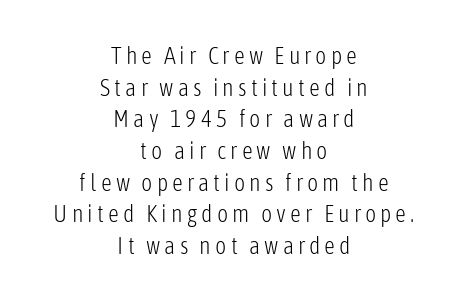
Words float on clear page, feet unadorned. Horizontally, the lines are justified to the midpoint only. The font sits on the lighter half of the weight spectrum, regular included. The typography opts for an upright posture over an oblique one.
